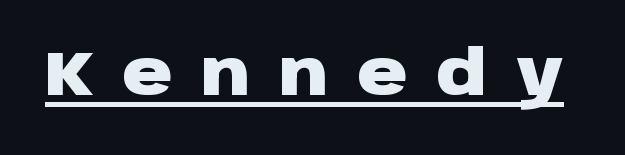
The lettering is marked with a stroke running underneath it. Proportional: the letters do not fall into vertical columns. The rendering uses a bold face; every stroke is thick and dark. What kind of face is this? One without serifs — a sans.
